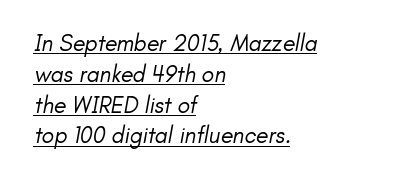
Counters stay open thanks to moderate or lighter strokes. The rag falls on the right side of this text block. Descenders here cross a horizontal rule under the line. Reading down the column, the eye jumps a familiar distance to each next line.
